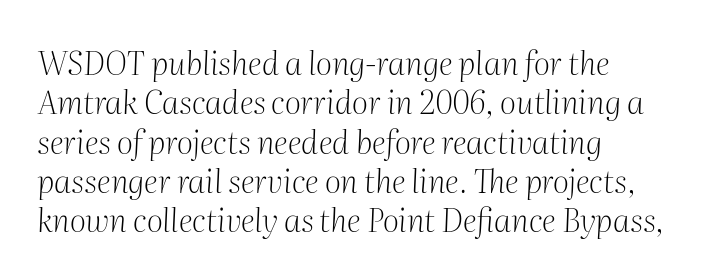
Honestly, there is no underline to notice here at all. Serif or sans? Serif — the stroke terminals have little feet. The passage shown is typed in a proportional face where columns would drift. The strokes are not fattened; the text isn't bold. Nobody touched the tracking dial on this one. Each line starts at the same left margin while the right side varies.
